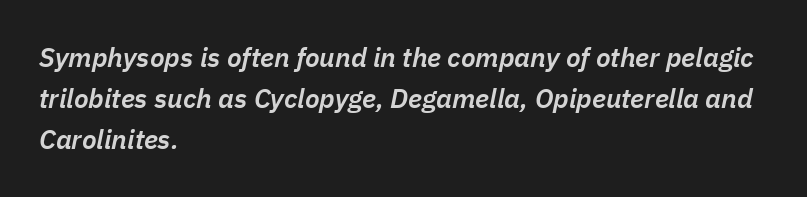
How heavy is the stroke? Medium-heavy — a semibold, shy of bold. Looking at the ascenders, they clearly lean. Baseline-to-baseline distance is the conventional proportion of letter height. Here the glyphs are tracked normally, forming tight word shapes. The rag falls on the right side of this text block.
